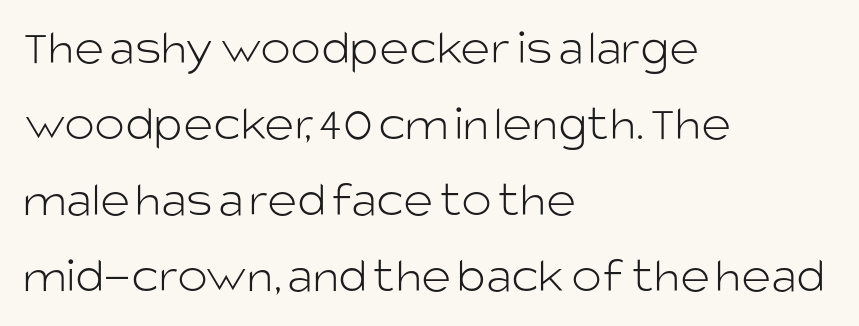
{"serif": "no", "italic": "no", "bold": "no", "weight": "light", "width": "normal", "stroke_contrast": "low", "x_height": "large", "monospaced": "no", "underline": "no", "align": "left", "line_spacing": "normal", "line_spacing_ratio": 1.49, "letter_spacing": "normal", "letter_spacing_em": 0.0, "glyph_px": 51}
